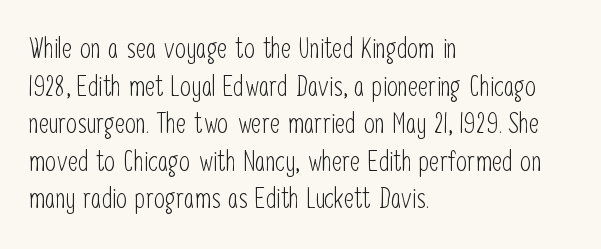
The image shows 28 px light, condensed sans-serif type, upright; set left-aligned, normal line spacing (1.34x), normal letter spacing, not underlined; low stroke contrast and a medium x-height.
